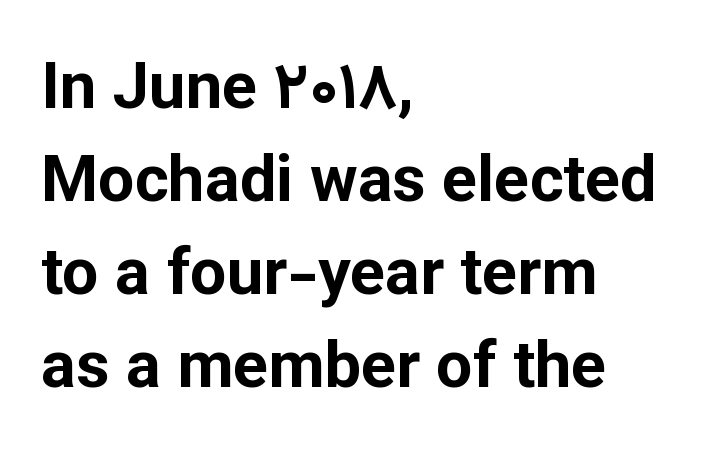
{"serif": "no", "italic": "no", "bold": "yes", "weight": "bold", "width": "normal", "stroke_contrast": "low", "x_height": "medium", "monospaced": "no", "underline": "no", "align": "left", "line_spacing": "normal", "line_spacing_ratio": 1.43, "letter_spacing": "normal", "letter_spacing_em": 0.0, "glyph_px": 65}
